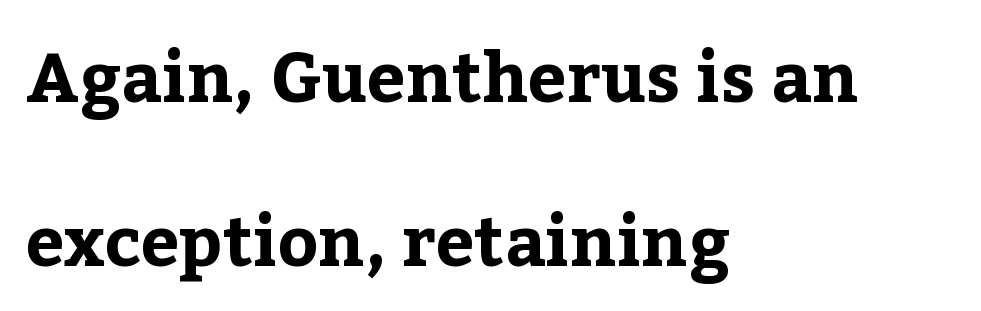
The image shows 69 px bold serif type, upright; set left-aligned, loose line spacing (2.37x), normal letter spacing, not underlined; low stroke contrast and a medium x-height.
